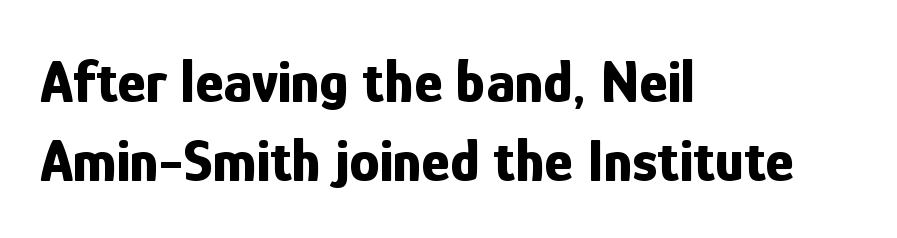
The image shows 61 px bold, condensed sans-serif type, upright; set left-aligned, normal line spacing (1.3x), normal letter spacing, not underlined; low stroke contrast and a medium x-height.
